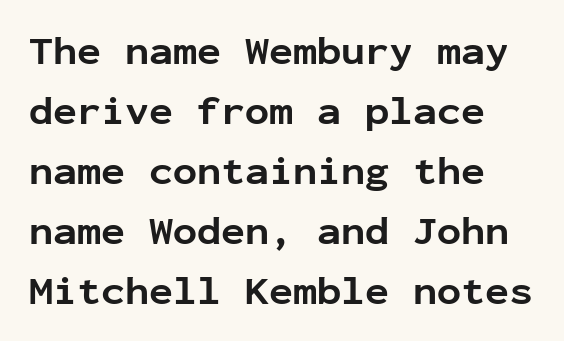
The image shows 40 px bold sans-serif type, upright, monospaced; set normal line spacing (1.5x), normal letter spacing, not underlined; low stroke contrast and a medium x-height.
